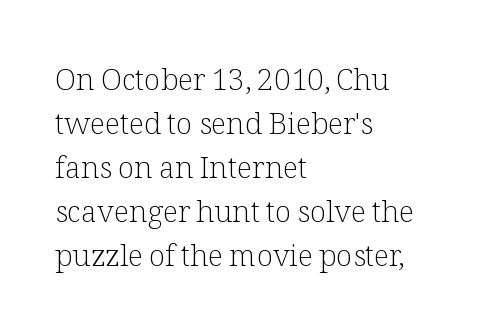
The image shows 30 px light serif type, upright; set left-aligned, normal line spacing (1.47x), normal letter spacing, not underlined; low stroke contrast and a medium x-height.
